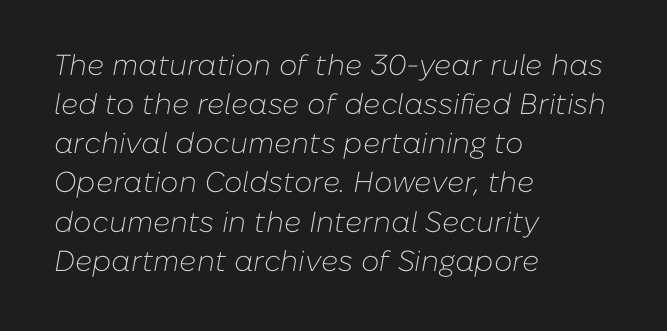
Q: Is the text bold? A: No.
Q: Is the text italic (slanted)? A: Yes, it leans right by about 10 degrees.
Q: Is the text underlined? A: No.
Q: How is the paragraph aligned? A: Left-aligned.
Q: Is the spacing between letters normal or unusually wide? A: Normal.
Q: Is the spacing between lines tight, normal or loose? A: Normal.
Q: Width (condensed, normal, or wide)? A: Normal.
Q: Stroke contrast? A: Low.
Q: x-height? A: Medium.
Q: Monospaced? A: No.
